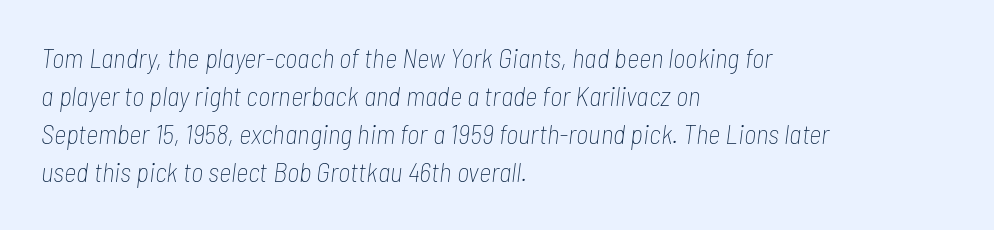
{"italic": "yes", "lean": "right", "slant_degrees": 7, "bold": "no", "underline": "no", "align": "left", "line_spacing": "normal", "line_spacing_ratio": 1.41, "letter_spacing": "normal", "letter_spacing_em": 0.0, "glyph_px": 27}
